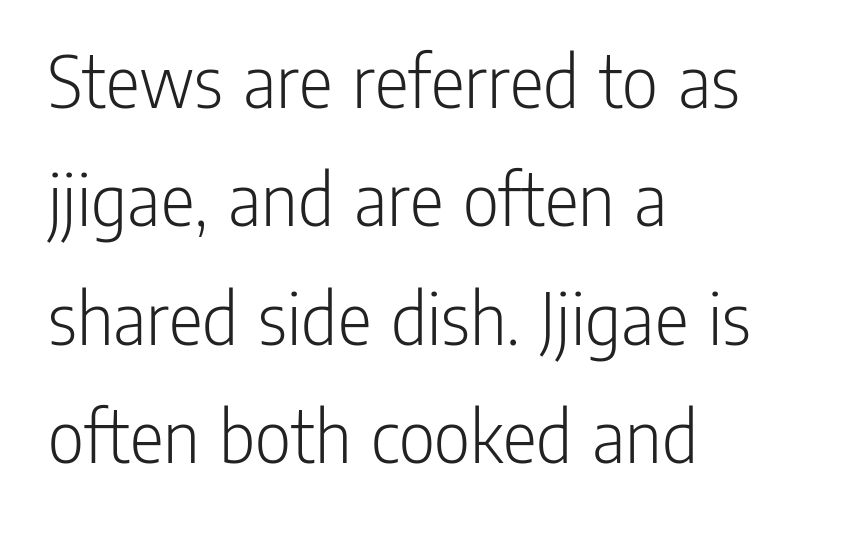
{"serif": "no", "italic": "no", "bold": "no", "weight": "light", "width": "condensed", "stroke_contrast": "low", "x_height": "medium", "monospaced": "no", "underline": "no", "align": "left", "line_spacing": "normal", "line_spacing_ratio": 1.5, "letter_spacing": "normal", "letter_spacing_em": 0.0, "glyph_px": 79}
